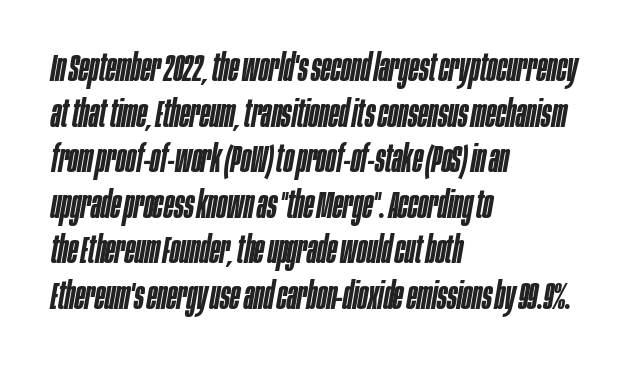
{"italic": "yes", "lean": "right", "slant_degrees": 10, "bold": "semi", "weight": "semibold", "width": "condensed", "stroke_contrast": "low", "x_height": "large", "monospaced": "no", "underline": "no", "align": "left", "line_spacing_ratio": 1.23, "letter_spacing": "normal", "letter_spacing_em": 0.0, "glyph_px": 37}
